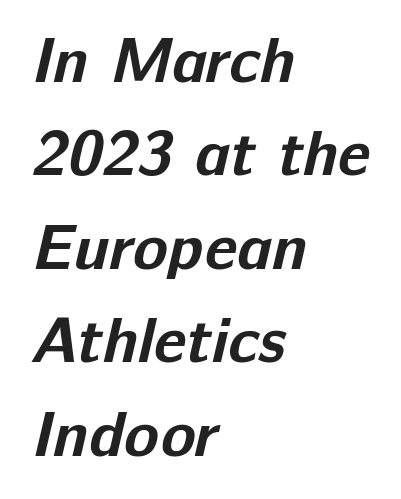
Compared with typical body copy, the letter spacing here is the same. Serifs: no, the terminals of the letterforms are clean. Has an underline been added? It has not. The strokes are fattened all the way to bold. Compared with typical paragraphs, the rows here are spaced about the same.
